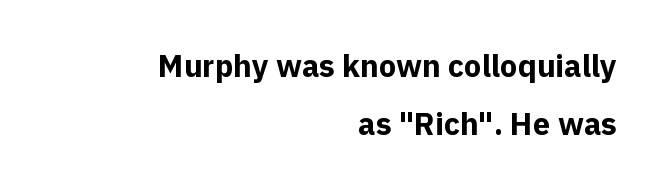
The image shows 31 px bold sans-serif type, upright; set right-aligned, line spacing 1.87x, normal letter spacing, not underlined; a medium x-height.
